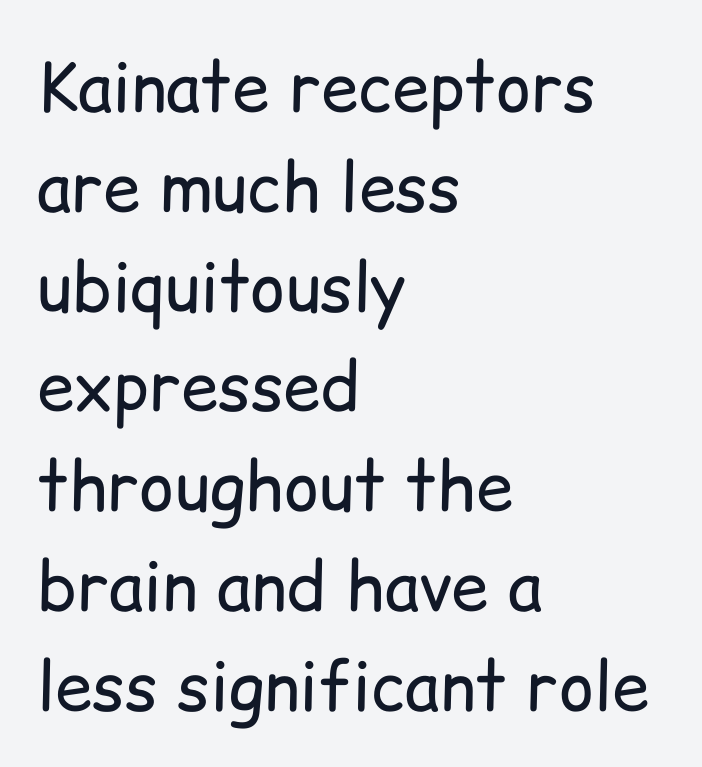
To sum up the face: it is a sans, with no serifs. You could not count columns in this text — the font is proportionally spaced. The string is rendered with underlining switched off. When letters stand straight like this, we call the style roman or upright.
